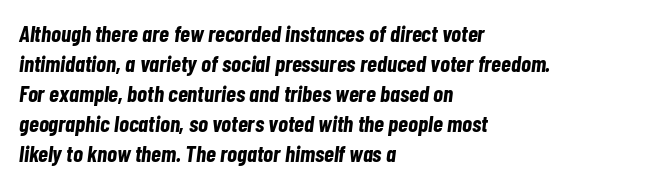
{"italic": "yes", "lean": "right", "slant_degrees": 7, "bold": "yes", "underline": "no", "align": "left", "line_spacing": "normal", "line_spacing_ratio": 1.3, "letter_spacing": "normal", "letter_spacing_em": 0.0, "glyph_px": 23}
